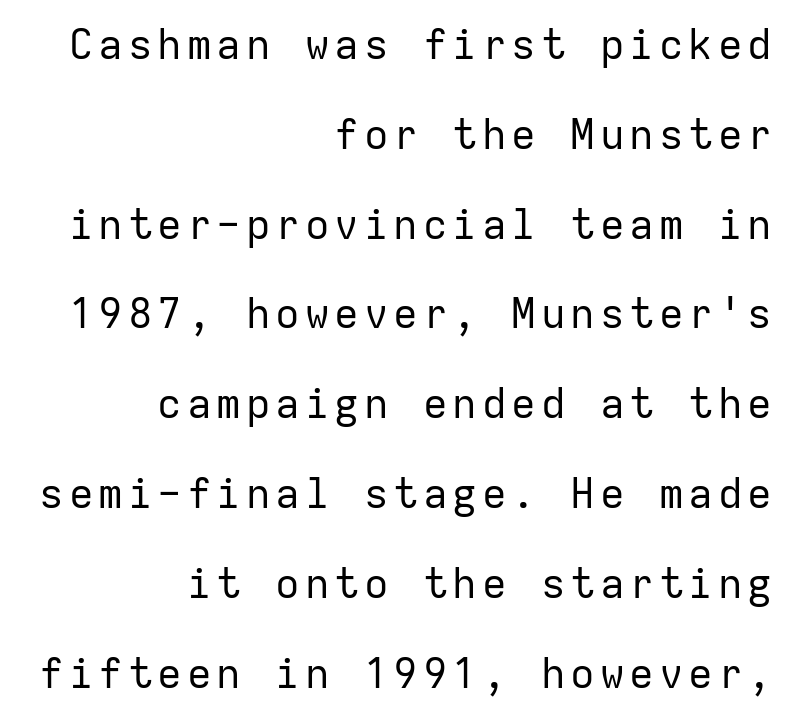
The image shows 41 px regular-weight sans-serif type, upright, monospaced; set right-aligned, loose line spacing (2.19x), not underlined; low stroke contrast and a medium x-height.
